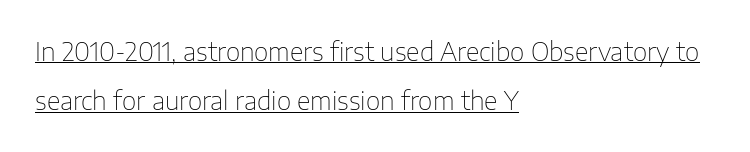
{"italic": "no", "bold": "no", "underline": "yes", "align": "left", "line_spacing": "loose", "line_spacing_ratio": 1.98, "letter_spacing": "normal", "letter_spacing_em": 0.0, "glyph_px": 25}
